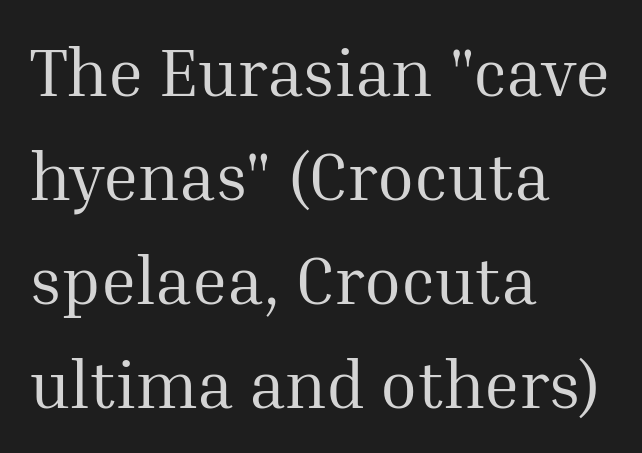
The space between consecutive lines is moderate. The strip under each line holds only bare page. Compared with a typical body face, this is equally light or lighter still. Each line starts at the same left margin while the right side varies. You can tell it's not italic because the verticals are truly vertical. Small tapered or slab feet sit at the stroke ends, so this counts as serif.
